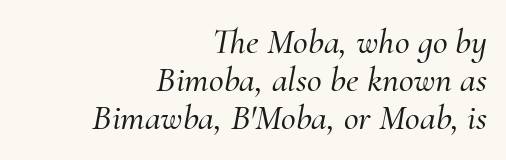
{"serif": "yes", "italic": "yes", "lean": "right", "slant_degrees": 10, "width": "normal", "stroke_contrast": "medium", "x_height": "small", "monospaced": "no", "underline": "no", "align": "right", "line_spacing": "tight", "line_spacing_ratio": 1.06, "letter_spacing": "normal", "letter_spacing_em": 0.0, "glyph_px": 36}
